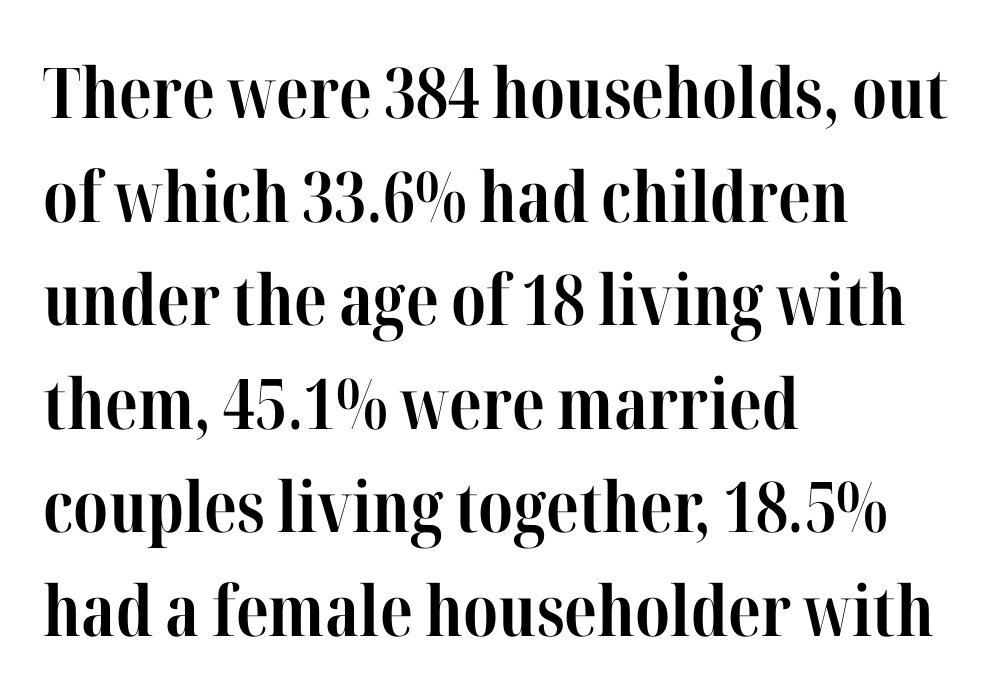
{"serif": "yes", "italic": "no", "bold": "yes", "weight": "bold", "width": "condensed", "stroke_contrast": "high", "x_height": "medium", "monospaced": "no", "underline": "no", "align": "left", "line_spacing": "normal", "line_spacing_ratio": 1.48, "letter_spacing": "normal", "letter_spacing_em": 0.0, "glyph_px": 70}
